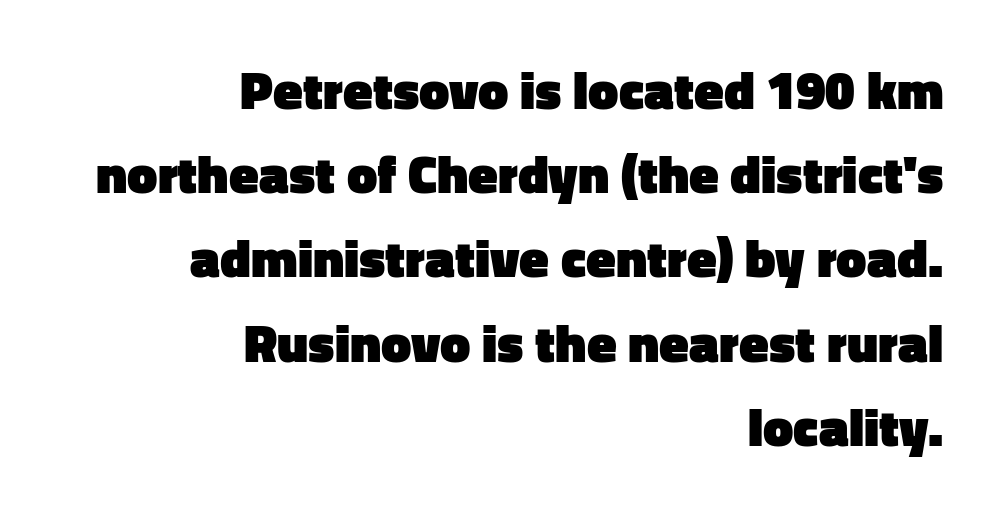
The image shows 54 px heavy sans-serif type, upright; set right-aligned, normal line spacing (1.56x), normal letter spacing, not underlined; low stroke contrast and a medium x-height.
